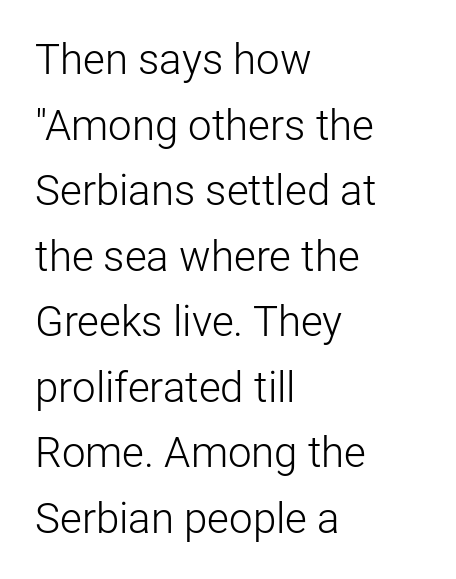
Short note: letters normally spaced. Is there any slant? The stems are plumb. Which margin do the lines hug? The left one — the right edge is uneven. The font is comparable to plain body text, perhaps lighter.
